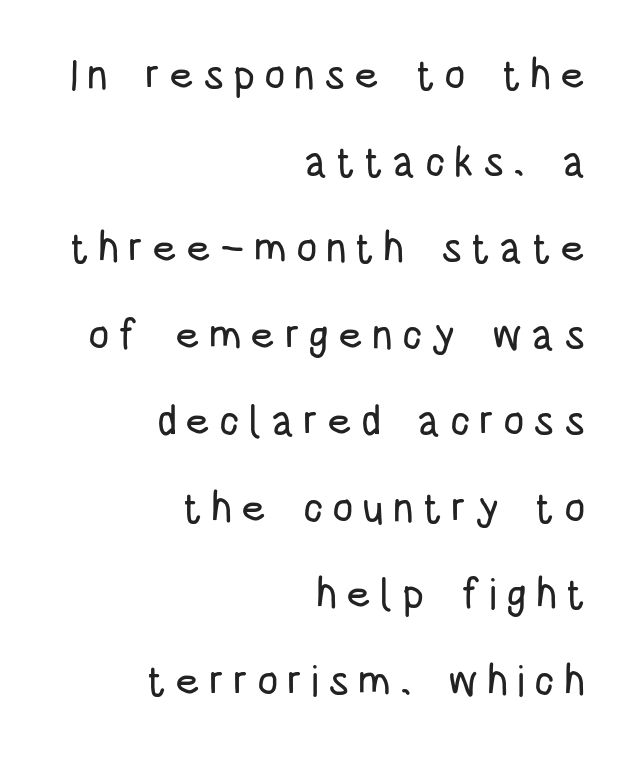
The image shows 42 px condensed sans-serif type, upright; set right-aligned, loose line spacing (2.06x), unusually wide letter spacing (+0.21 em), not underlined; low stroke contrast and a large x-height.
